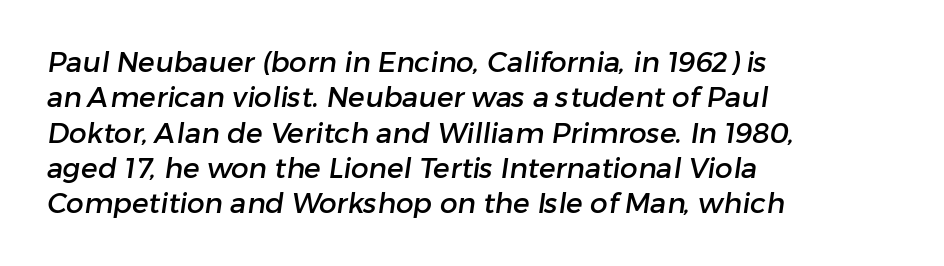
{"serif": "no", "width": "normal", "stroke_contrast": "low", "x_height": "medium", "monospaced": "no", "underline": "no", "align": "left", "line_spacing": "normal", "line_spacing_ratio": 1.26, "letter_spacing": "normal", "letter_spacing_em": 0.0, "glyph_px": 28}
